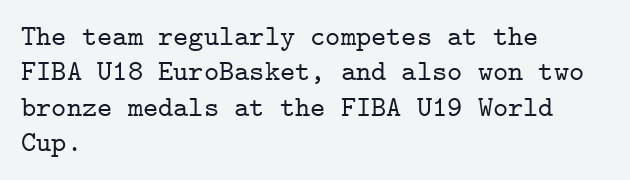
Q: Is the text italic (slanted)? A: No, it is upright.
Q: Is the typeface a serif or a sans-serif typeface? A: Serif.
Q: Is the text underlined? A: No.
Q: How is the paragraph aligned? A: Left-aligned.
Q: Is the spacing between letters normal or unusually wide? A: Normal.
Q: Width (condensed, normal, or wide)? A: Normal.
Q: Stroke contrast? A: Low.
Q: x-height? A: Medium.
Q: Monospaced? A: Yes.
